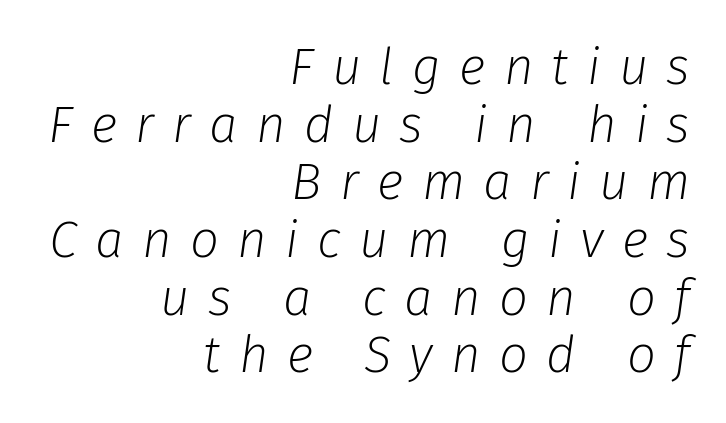
Q: Is the text bold? A: No.
Q: Is the text italic (slanted)? A: Yes, it leans right by about 8 degrees.
Q: Is the text underlined? A: No.
Q: How is the paragraph aligned? A: Right-aligned.
Q: Is the spacing between letters normal or unusually wide? A: Unusually wide.
Q: Is the spacing between lines tight, normal or loose? A: Tight.
Q: Width (condensed, normal, or wide)? A: Normal.
Q: Stroke contrast? A: Low.
Q: x-height? A: Medium.
Q: Monospaced? A: No.
